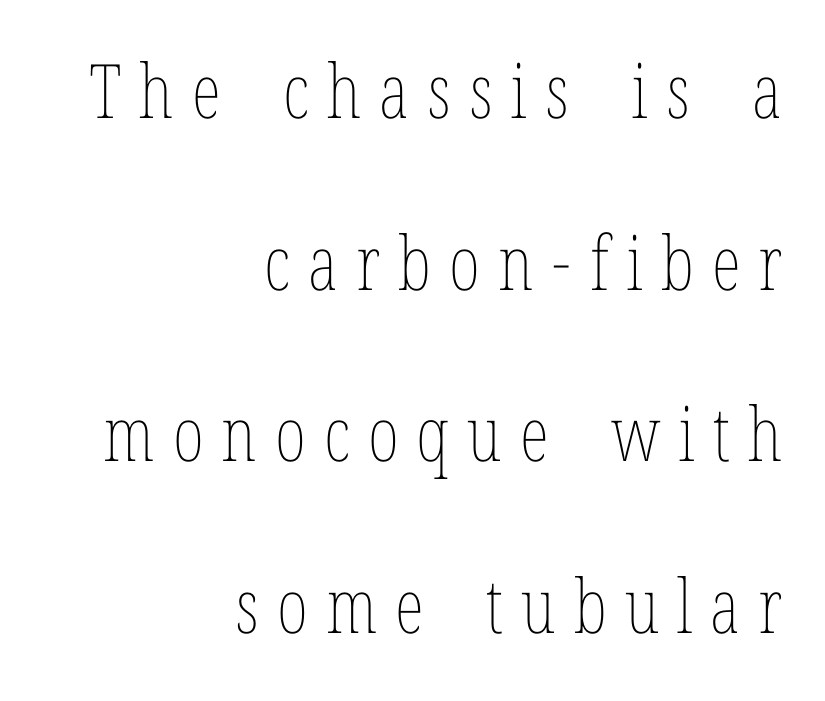
The image shows 75 px thin, condensed type, upright; set right-aligned, loose line spacing (2.29x), unusually wide letter spacing (+0.24 em), not underlined; low stroke contrast and a medium x-height.
